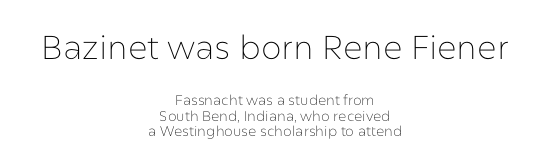
The image shows 33 px thin sans-serif type, upright; set centered, tight line spacing (1.13x), normal letter spacing, not underlined; the first (top) block is 2.36x larger; low stroke contrast and a medium x-height.
